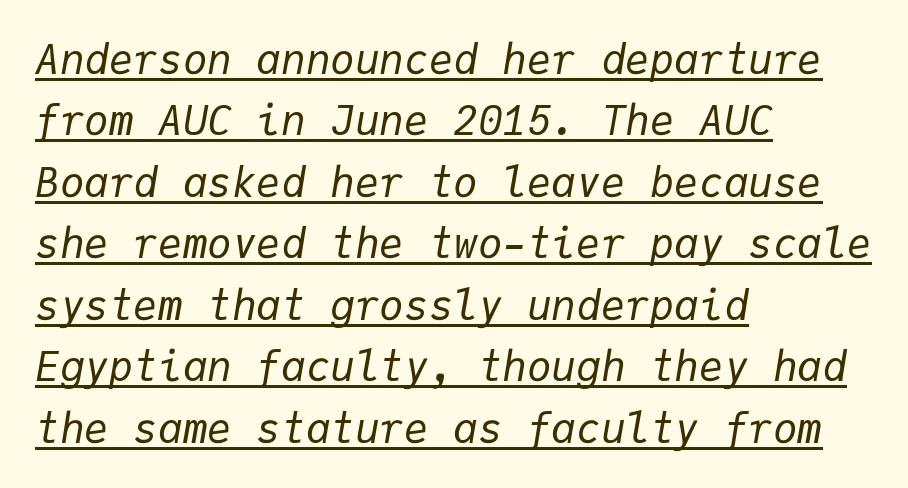
Honestly, the underline is the first thing you notice here. Rows of type keep a routine distance in the vertical direction. This sample uses an oblique cut, with every glyph tilted off the vertical. Looks like terminal output: every glyph gets an equal slot. Stem width sits at or under what a default text font uses. Standard letterfit; no display-style spreading of the glyphs.
